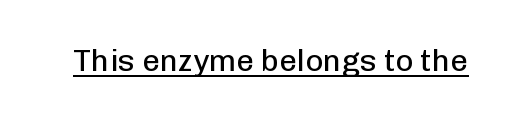
Q: Is the text bold? A: No.
Q: Is the text italic (slanted)? A: No, it is upright.
Q: Is the typeface a serif or a sans-serif typeface? A: Sans-serif.
Q: Is the text underlined? A: Yes.
Q: Is the spacing between letters normal or unusually wide? A: Normal.
Q: Width (condensed, normal, or wide)? A: Normal.
Q: Stroke contrast? A: Low.
Q: x-height? A: Medium.
Q: Monospaced? A: No.
